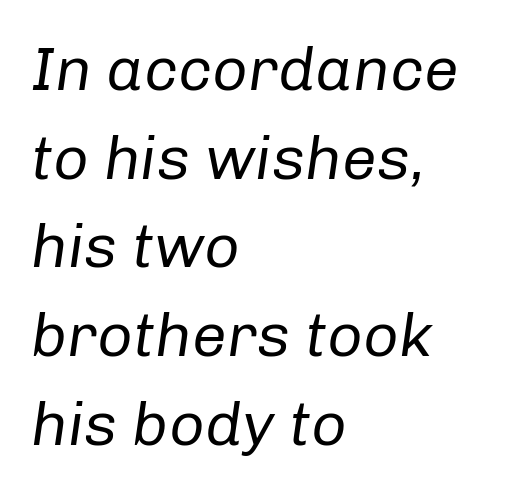
{"italic": "yes", "lean": "right", "slant_degrees": 8, "bold": "no", "weight": "regular", "width": "normal", "stroke_contrast": "low", "x_height": "medium", "monospaced": "no", "underline": "no", "align": "left", "line_spacing": "normal", "line_spacing_ratio": 1.43, "letter_spacing": "normal", "letter_spacing_em": 0.0, "glyph_px": 62}
